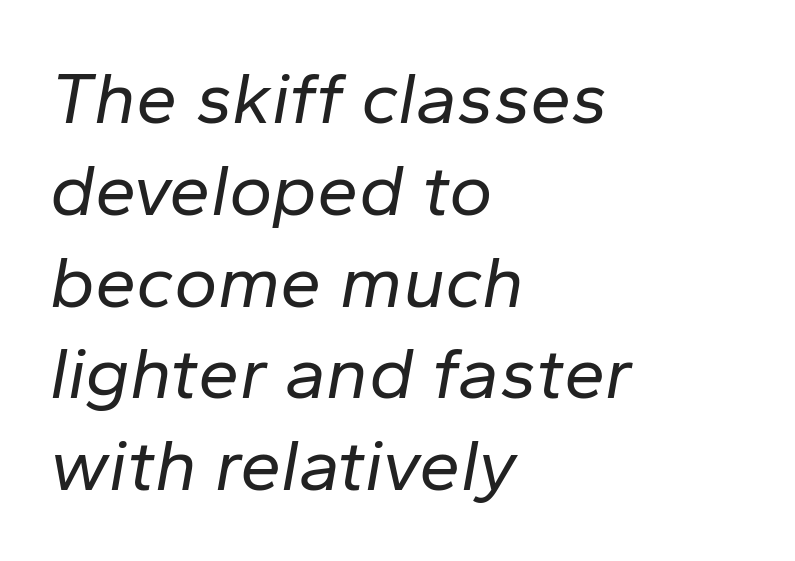
The image shows 74 px regular-weight type, italic (leaning right); set left-aligned, line spacing 1.24x, normal letter spacing, not underlined; low stroke contrast and a medium x-height.
